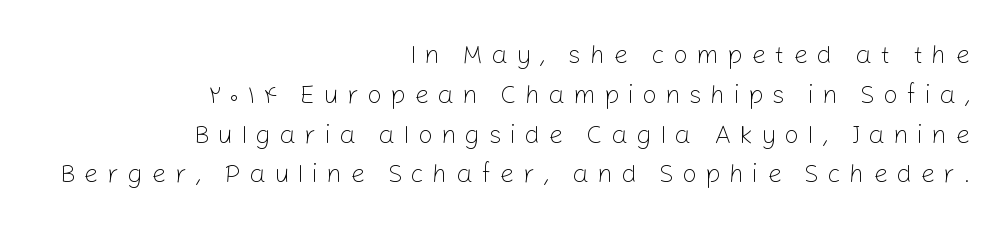
{"italic": "no", "bold": "no", "underline": "no", "align": "right", "line_spacing": "normal", "line_spacing_ratio": 1.53, "letter_spacing": "wide", "letter_spacing_em": 0.32, "glyph_px": 26}
